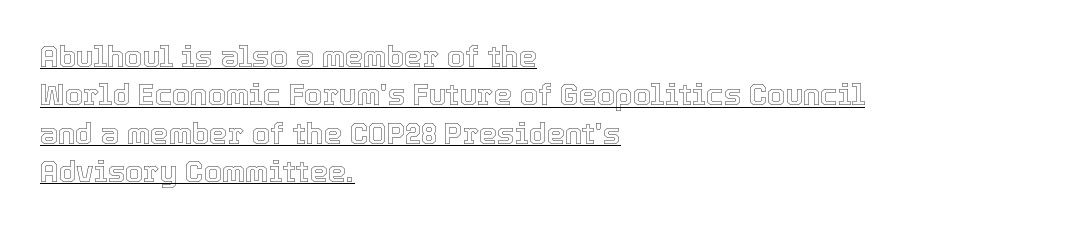
The image shows 29 px text type, upright; set left-aligned, normal line spacing (1.32x), normal letter spacing, underlined; a medium x-height.
